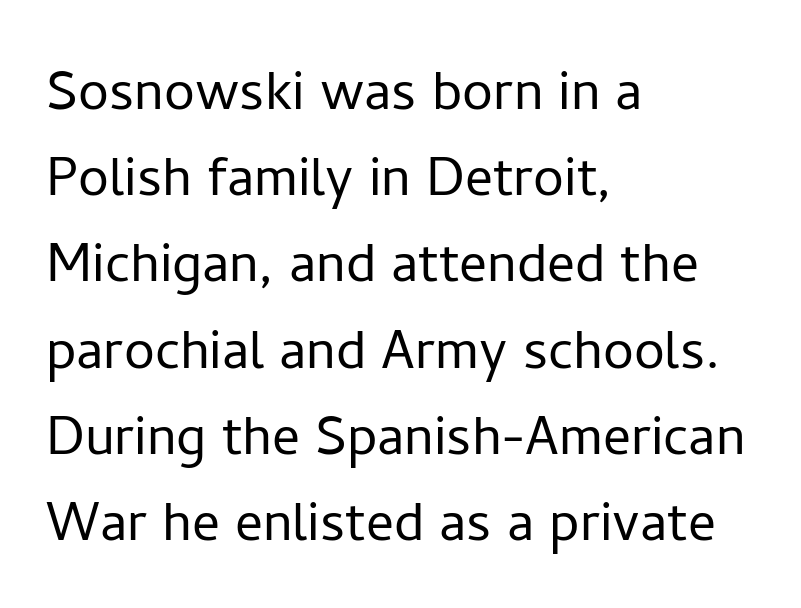
Q: Is the text bold? A: No.
Q: Is the text italic (slanted)? A: No, it is upright.
Q: Is the typeface a serif or a sans-serif typeface? A: Sans-serif.
Q: Is the text underlined? A: No.
Q: How is the paragraph aligned? A: Left-aligned.
Q: Is the spacing between letters normal or unusually wide? A: Normal.
Q: Is the spacing between lines tight, normal or loose? A: Normal.
Q: Width (condensed, normal, or wide)? A: Normal.
Q: Stroke contrast? A: Low.
Q: x-height? A: Medium.
Q: Monospaced? A: No.
